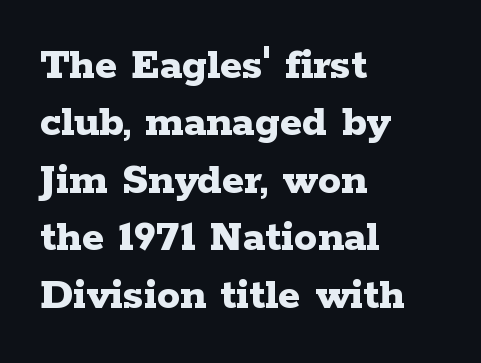
Q: Is the text bold? A: Yes.
Q: Is the text italic (slanted)? A: No, it is upright.
Q: Is the typeface a serif or a sans-serif typeface? A: Serif.
Q: Is the text underlined? A: No.
Q: How is the paragraph aligned? A: Left-aligned.
Q: Is the spacing between letters normal or unusually wide? A: Normal.
Q: Is the spacing between lines tight, normal or loose? A: Normal.
Q: Width (condensed, normal, or wide)? A: Wide.
Q: Stroke contrast? A: Low.
Q: x-height? A: Medium.
Q: Monospaced? A: No.
